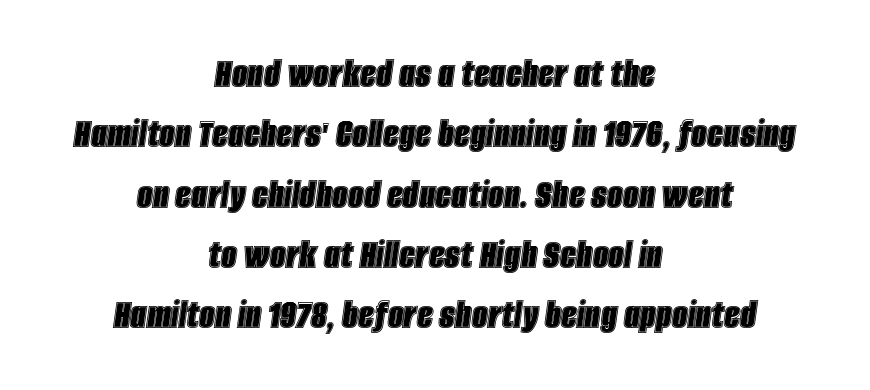
Q: Is the text italic (slanted)? A: Yes, it leans right by about 8 degrees.
Q: Is the text underlined? A: No.
Q: How is the paragraph aligned? A: Centered.
Q: Is the spacing between letters normal or unusually wide? A: Normal.
Q: Is the spacing between lines tight, normal or loose? A: Normal.
Q: Width (condensed, normal, or wide)? A: Condensed.
Q: x-height? A: Large.
Q: Monospaced? A: No.
